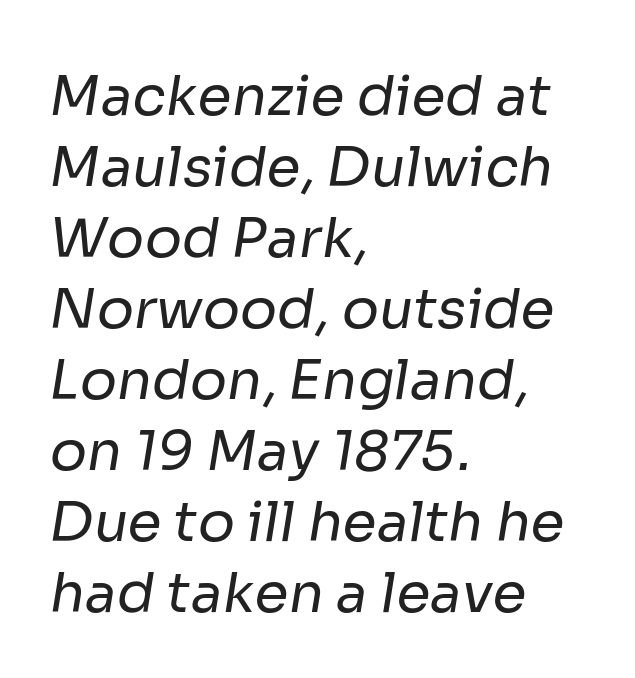
{"serif": "no", "bold": "no", "weight": "regular", "width": "normal", "stroke_contrast": "low", "x_height": "medium", "monospaced": "no", "underline": "no", "align": "left", "line_spacing": "normal", "line_spacing_ratio": 1.29, "letter_spacing": "normal", "letter_spacing_em": 0.0, "glyph_px": 55}
